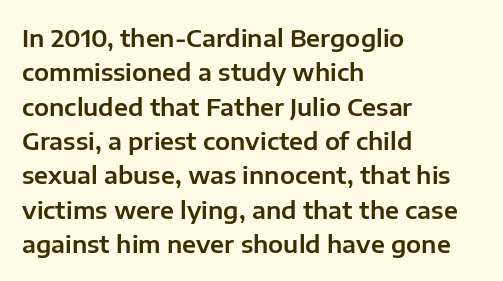
{"italic": "no", "underline": "no", "align": "left", "line_spacing": "normal", "line_spacing_ratio": 1.43, "letter_spacing": "normal", "letter_spacing_em": 0.0, "glyph_px": 24}
